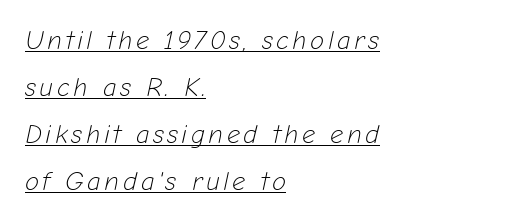
{"italic": "yes", "lean": "right", "slant_degrees": 12, "bold": "no", "underline": "yes", "align": "left", "line_spacing_ratio": 1.81, "glyph_px": 26}
